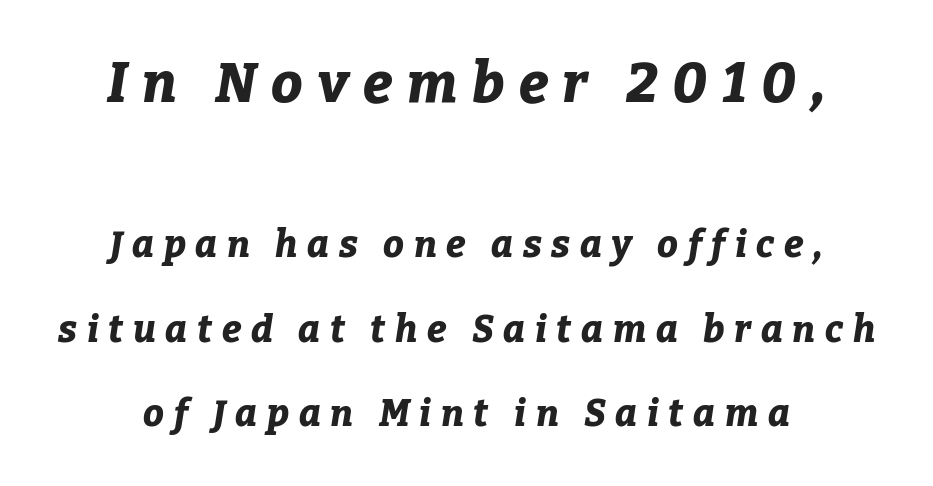
{"italic": "yes", "lean": "right", "slant_degrees": 9, "bold": "yes", "weight": "bold", "width": "normal", "stroke_contrast": "low", "x_height": "medium", "monospaced": "no", "underline": "no", "line_spacing": "loose", "line_spacing_ratio": 2.29, "letter_spacing": "wide", "letter_spacing_em": 0.26, "larger_block": "first", "size_ratio": 1.51, "glyph_px": 56}
